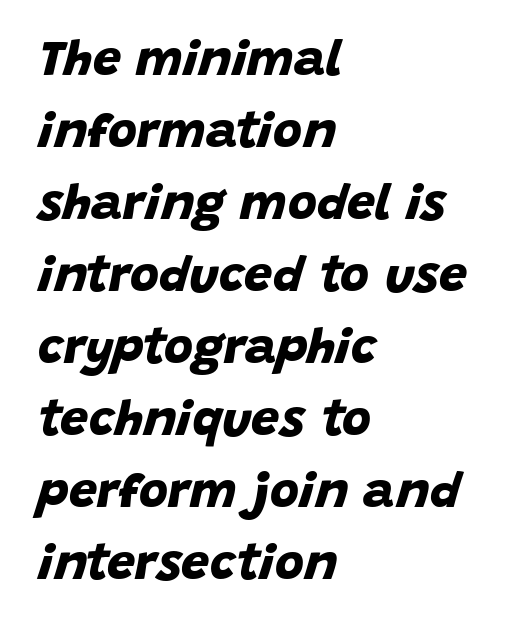
Q: Is the text bold? A: Yes.
Q: Is the typeface a serif or a sans-serif typeface? A: Sans-serif.
Q: Is the text underlined? A: No.
Q: How is the paragraph aligned? A: Left-aligned.
Q: Is the spacing between letters normal or unusually wide? A: Normal.
Q: Is the spacing between lines tight, normal or loose? A: Normal.
Q: Width (condensed, normal, or wide)? A: Normal.
Q: Stroke contrast? A: Low.
Q: x-height? A: Large.
Q: Monospaced? A: No.
